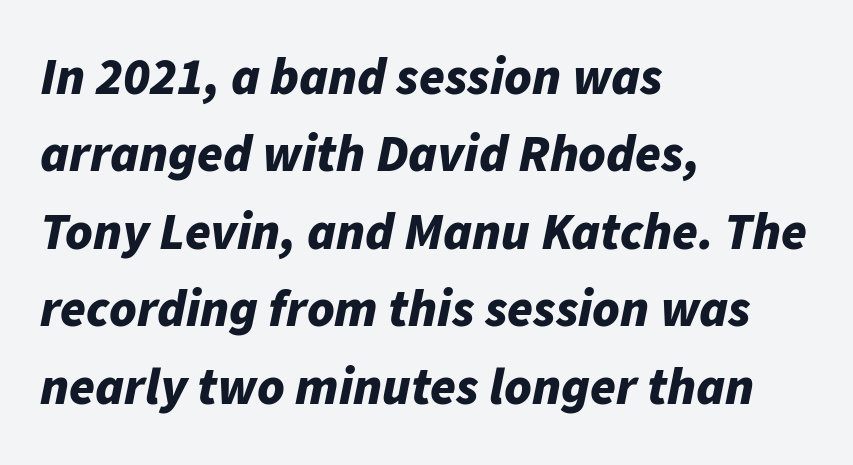
{"italic": "yes", "lean": "right", "slant_degrees": 11, "bold": "yes", "weight": "bold", "width": "normal", "stroke_contrast": "low", "x_height": "medium", "monospaced": "no", "underline": "no", "align": "left", "line_spacing": "normal", "line_spacing_ratio": 1.49, "letter_spacing": "normal", "letter_spacing_em": 0.0, "glyph_px": 52}
